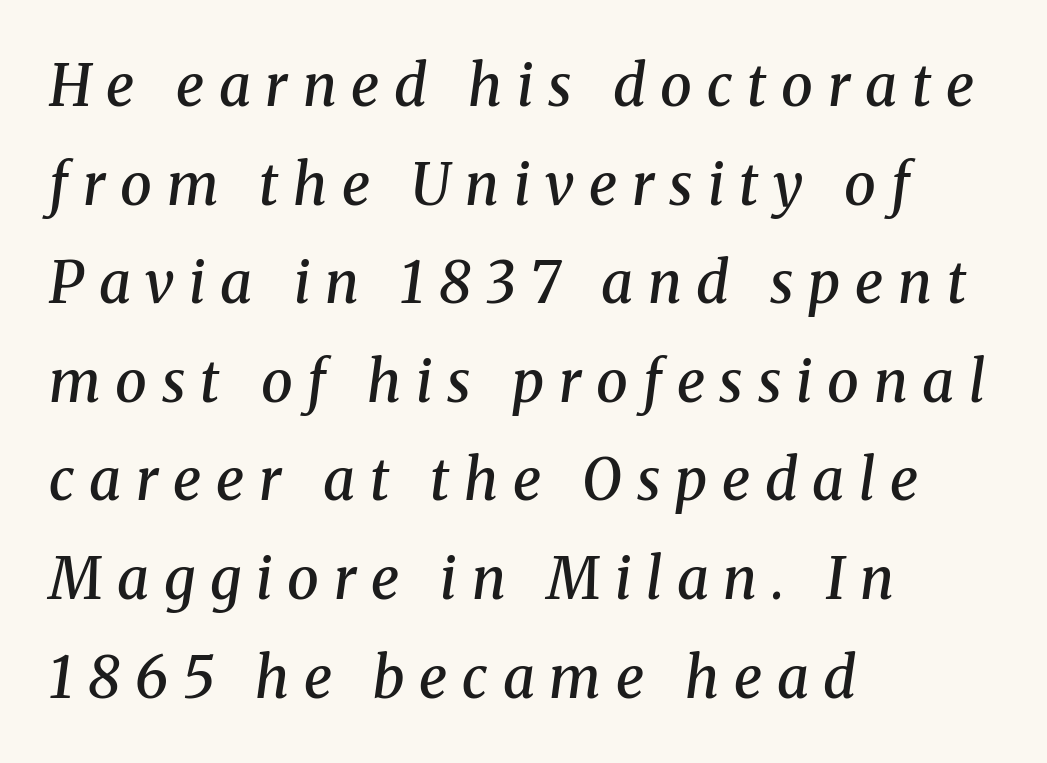
Q: Is the text bold? A: Semi-bold.
Q: Is the text italic (slanted)? A: Yes, it leans right by about 8 degrees.
Q: Is the typeface a serif or a sans-serif typeface? A: Serif.
Q: Is the text underlined? A: No.
Q: How is the paragraph aligned? A: Left-aligned.
Q: Is the spacing between letters normal or unusually wide? A: Unusually wide.
Q: Width (condensed, normal, or wide)? A: Normal.
Q: Stroke contrast? A: Medium.
Q: x-height? A: Medium.
Q: Monospaced? A: No.
